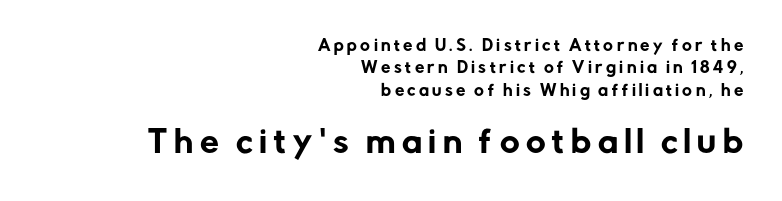
The image shows 30 px sans-serif type, upright; set right-aligned, normal line spacing (1.5x), unusually wide letter spacing (+0.22 em), not underlined; the second (bottom) block is 2.0x larger; low stroke contrast and a medium x-height.
